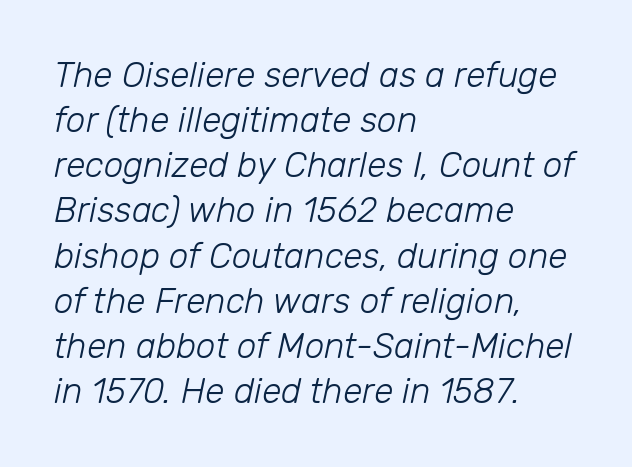
Glance below the letters and you will spot only blank space. Caption: face not bold, strokes unweighted. Students, note that the glyphs here touch the page at normal intervals. Notice how descenders clear the ascenders below comfortably — that's standard leading.
